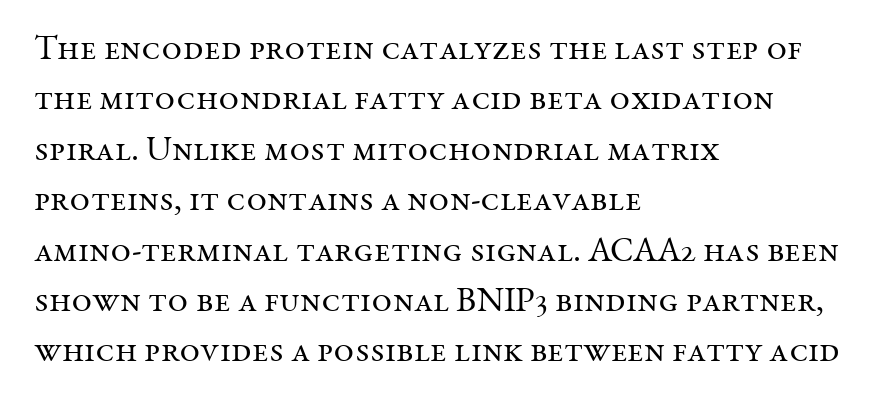
Is the block centered? No — it sits flush against the left margin. Between one letter and the next there's only the usual sliver of space. Compared with typical paragraphs, the rows here are spaced about the same. The cut favours lightness, reaching ordinary text weight at its darkest. A typesetter would call this proportional, since set widths differ per character. Underlining? Definitely not there.
